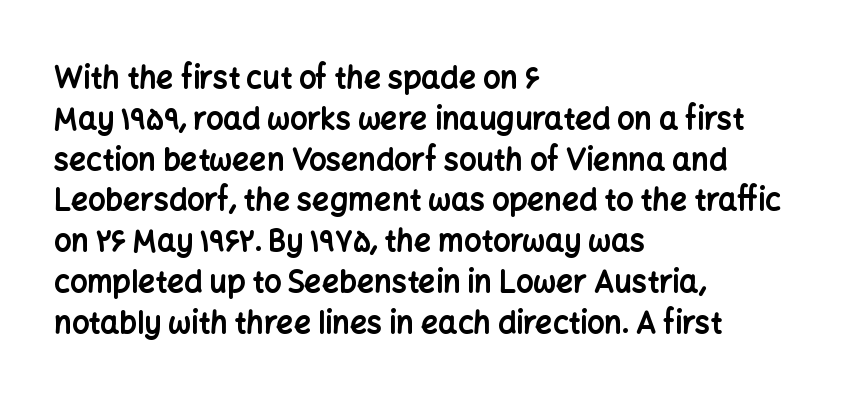
The image shows 30 px bold sans-serif type, upright; set left-aligned, normal line spacing (1.36x), normal letter spacing, not underlined; low stroke contrast and a medium x-height.
